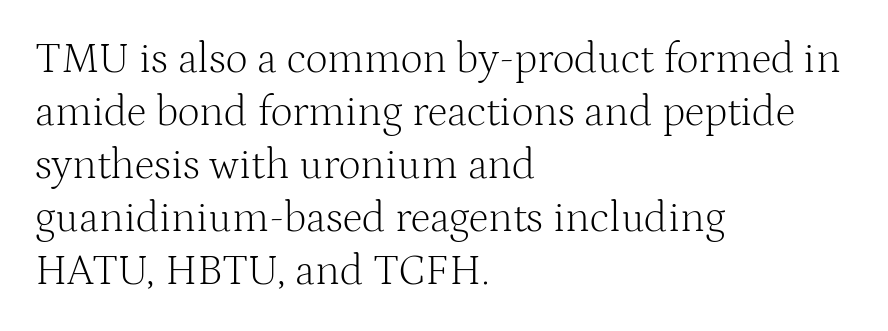
{"serif": "yes", "italic": "no", "bold": "no", "weight": "light", "width": "normal", "stroke_contrast": "medium", "x_height": "medium", "monospaced": "no", "underline": "no", "align": "left", "line_spacing_ratio": 1.23, "letter_spacing": "normal", "letter_spacing_em": 0.0, "glyph_px": 43}
